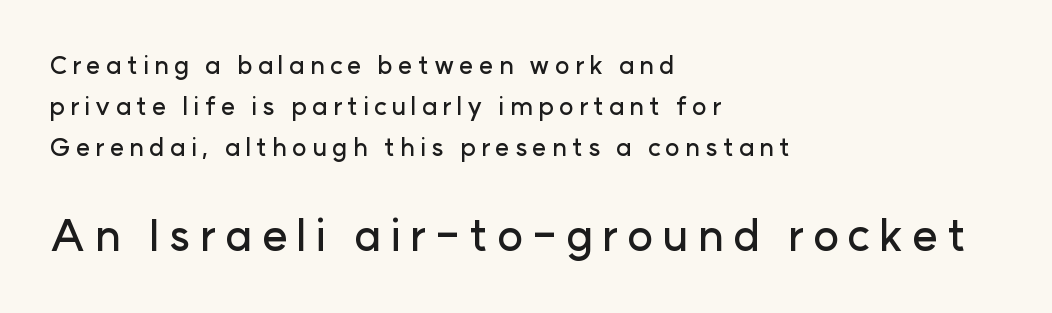
{"serif": "no", "italic": "no", "width": "normal", "stroke_contrast": "low", "x_height": "medium", "monospaced": "no", "underline": "no", "align": "left", "line_spacing": "normal", "line_spacing_ratio": 1.64, "letter_spacing": "wide", "letter_spacing_em": 0.2, "larger_block": "second", "size_ratio": 1.76, "glyph_px": 44}
